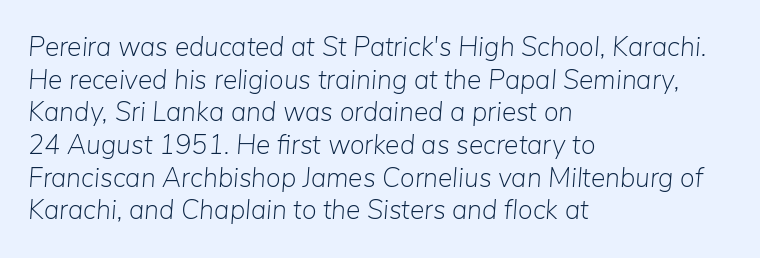
Q: Is the text bold? A: No.
Q: Is the text italic (slanted)? A: Yes, it leans right by about 5 degrees.
Q: Is the text underlined? A: No.
Q: How is the paragraph aligned? A: Left-aligned.
Q: Is the spacing between letters normal or unusually wide? A: Normal.
